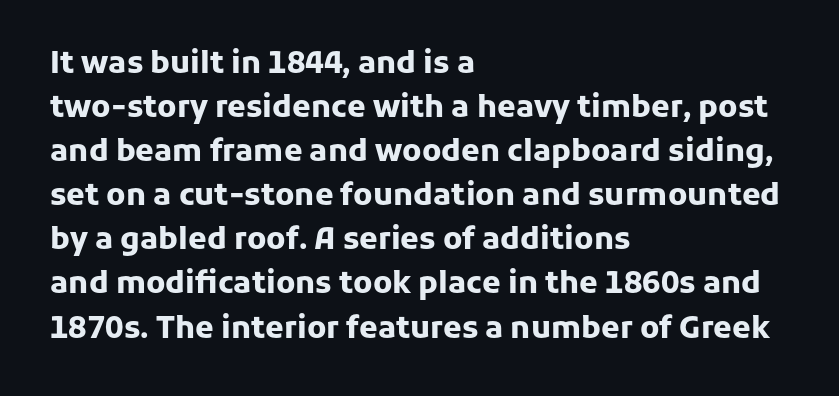
You could call the tracking neutral — neither tight nor loose. Every letter is thick-stroked: bold, no question. A typesetter would label this face a sans. What's the leading like? Ordinary, nothing unusual. This sample has the flowing, uneven cadence of proportional lettering.
